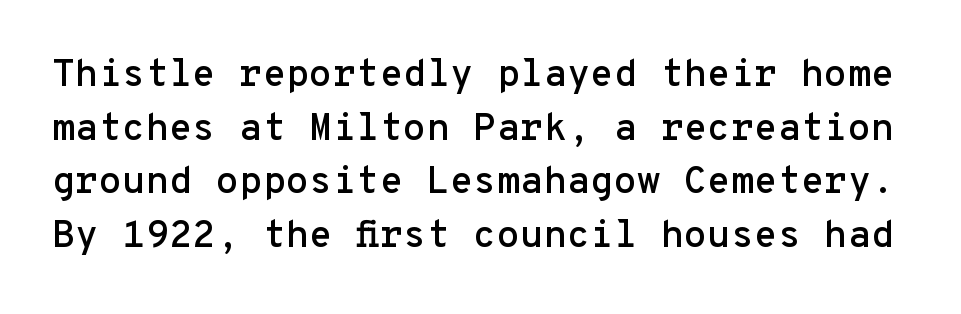
Q: Is the text italic (slanted)? A: No, it is upright.
Q: Is the typeface a serif or a sans-serif typeface? A: Sans-serif.
Q: Is the text underlined? A: No.
Q: Is the spacing between letters normal or unusually wide? A: Normal.
Q: Is the spacing between lines tight, normal or loose? A: Normal.
Q: Width (condensed, normal, or wide)? A: Normal.
Q: Stroke contrast? A: Low.
Q: x-height? A: Medium.
Q: Monospaced? A: Yes.
